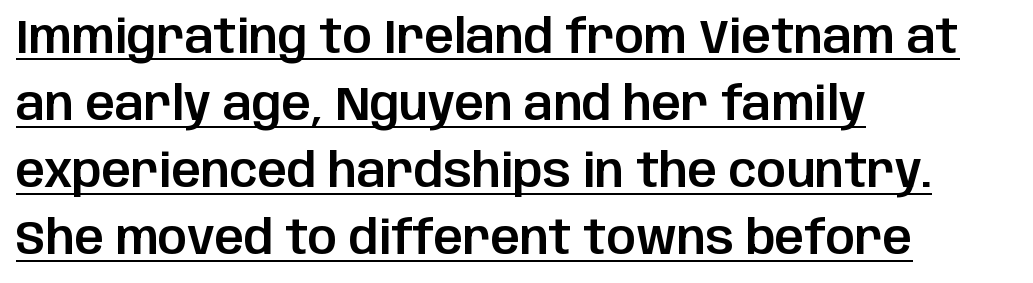
Does the lettering tilt? It doesn't — this is upright. Proportional: the letters do not fall into vertical columns. The lines in this sample share a left origin and differ only in where they stop. The horizontal fit of the characters is conventional and even.
